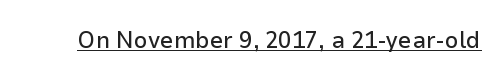
Default kerning and tracking; the words read as compact shapes. Notice how the stems are strictly vertical — no italics here. The glyphs are accompanied by a horizontal stroke just below them.
